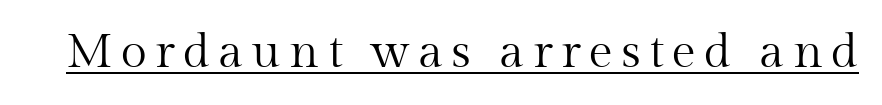
Q: Is the text bold? A: No.
Q: Is the text italic (slanted)? A: No, it is upright.
Q: Is the typeface a serif or a sans-serif typeface? A: Serif.
Q: Is the text underlined? A: Yes.
Q: Width (condensed, normal, or wide)? A: Normal.
Q: Stroke contrast? A: Medium.
Q: x-height? A: Medium.
Q: Monospaced? A: No.
